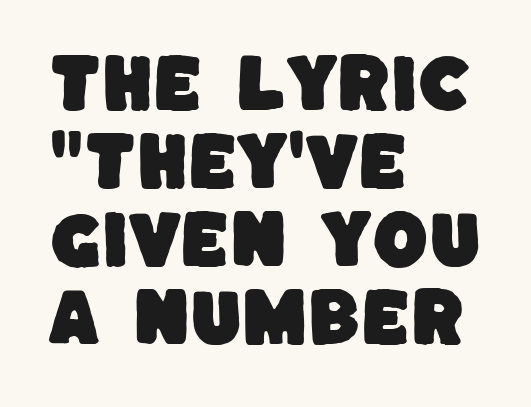
Words float on clear page, feet unadorned. A typesetter would call this proportional, since set widths differ per character. Alignment: flush left. This is sans-serif lettering, the kind often seen on screens and signage. In terms of letterspacing, this is plain default setting.
